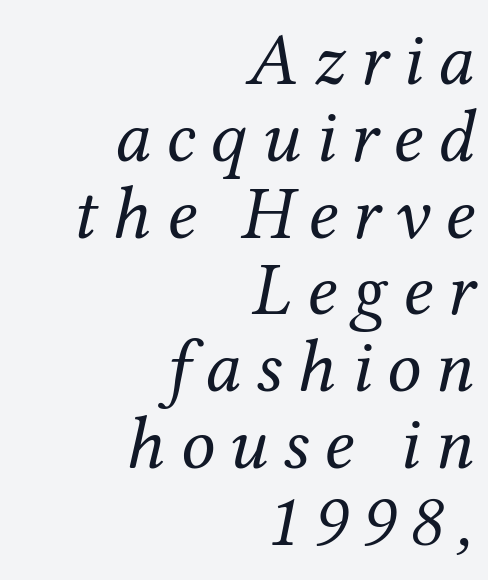
Regarding serifs, this sample has them. Posture: slanted. A student would call this right alignment; a typographer would say flush right, rag left. Rule under the text: the space is simply empty.
